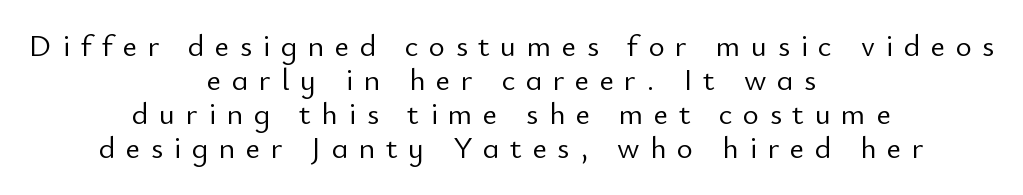
The image shows 31 px light sans-serif type, upright; set centered, tight line spacing (1.1x), unusually wide letter spacing (+0.34 em), not underlined; low stroke contrast and a small x-height.
